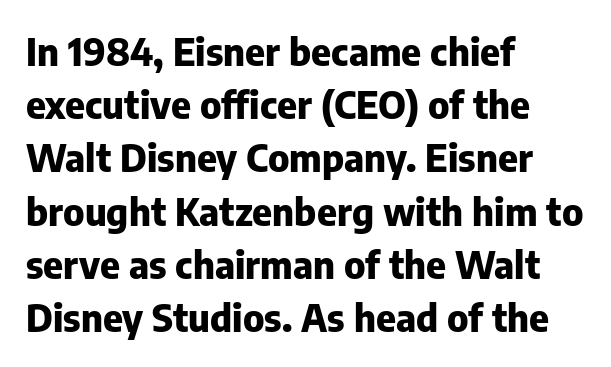
The image shows 38 px heavy sans-serif type, upright; set left-aligned, normal line spacing (1.4x), normal letter spacing, not underlined; low stroke contrast and a medium x-height.
